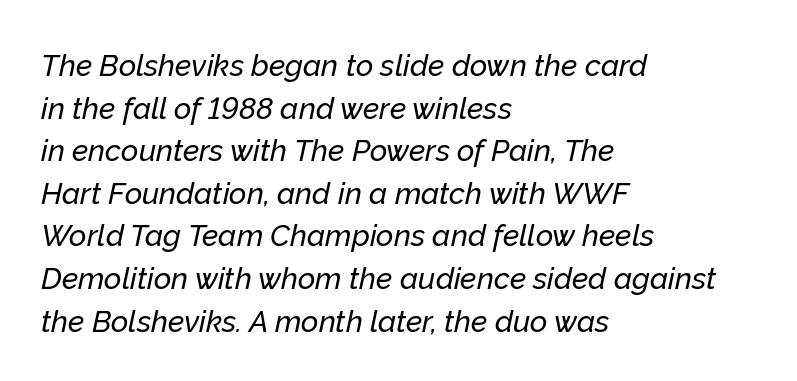
Left-aligned paragraph, ragged on the right. Looks like regular typesetting: each glyph gets only the width it needs. The passage shown has conventional tracking throughout. Looking at the ascenders, they clearly lean. Interline gaps are of average width in this sample. The passage shown is not underscored anywhere.
